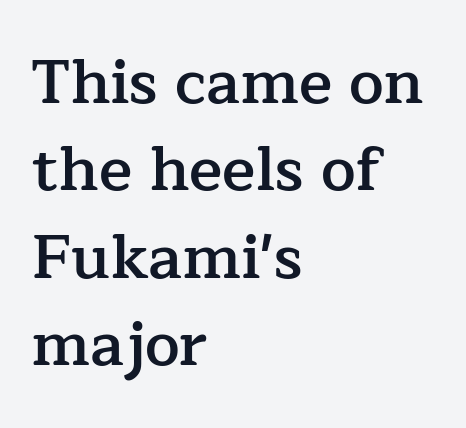
Q: Is the text bold? A: Semi-bold.
Q: Is the text italic (slanted)? A: No, it is upright.
Q: Is the typeface a serif or a sans-serif typeface? A: Serif.
Q: Is the text underlined? A: No.
Q: How is the paragraph aligned? A: Left-aligned.
Q: Is the spacing between letters normal or unusually wide? A: Normal.
Q: Is the spacing between lines tight, normal or loose? A: Normal.
Q: Width (condensed, normal, or wide)? A: Normal.
Q: Stroke contrast? A: Low.
Q: x-height? A: Medium.
Q: Monospaced? A: No.
